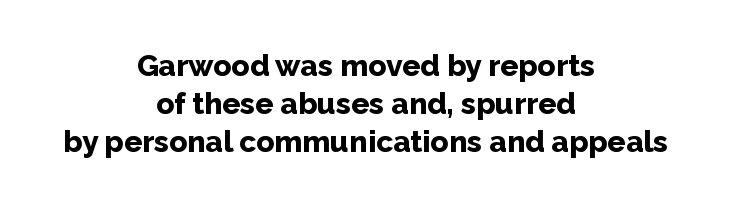
This is sans-serif lettering, the kind often seen on screens and signage. Spacing between characters is what you'd get straight out of the box. Chunky letters — that's bold for sure. The typography opts for an upright posture over an oblique one. The typesetter chose a symmetrical, centered arrangement here. The glyphs are unaccompanied by any horizontal stroke below them.
